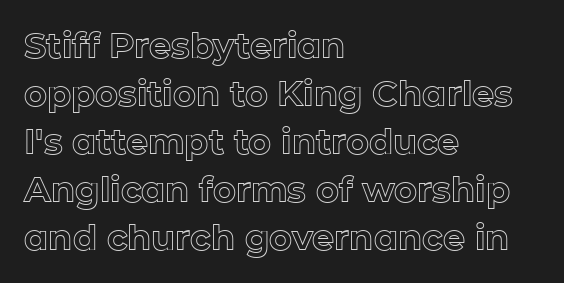
The image shows 35 px text type, upright; set left-aligned, normal line spacing (1.37x), normal letter spacing, not underlined; a medium x-height.
